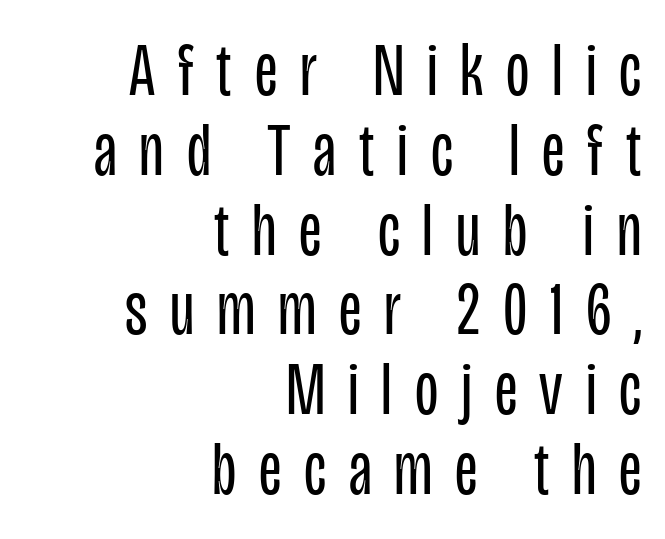
The image shows 76 px regular-weight, condensed sans-serif type, upright; set right-aligned, tight line spacing (1.05x), unusually wide letter spacing (+0.3 em), not underlined; low stroke contrast and a large x-height.
